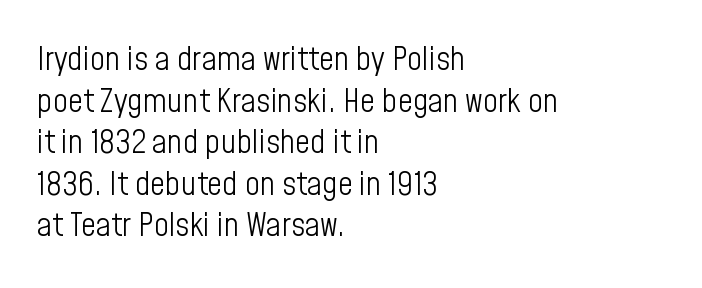
The image shows 33 px light, condensed sans-serif type, upright; set left-aligned, normal line spacing (1.26x), normal letter spacing, not underlined; low stroke contrast and a medium x-height.
